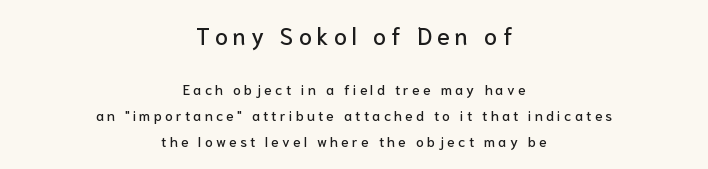
The image shows 23 px text type, upright; set centered, line spacing 1.83x, unusually wide letter spacing (+0.23 em), not underlined; the first (top) block is 1.64x larger.
